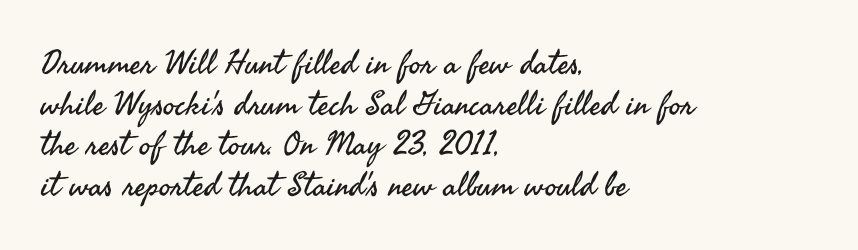
The image shows 33 px regular-weight sans-serif type; set left-aligned, line spacing 1.23x, normal letter spacing, not underlined; medium stroke contrast and a small x-height.
